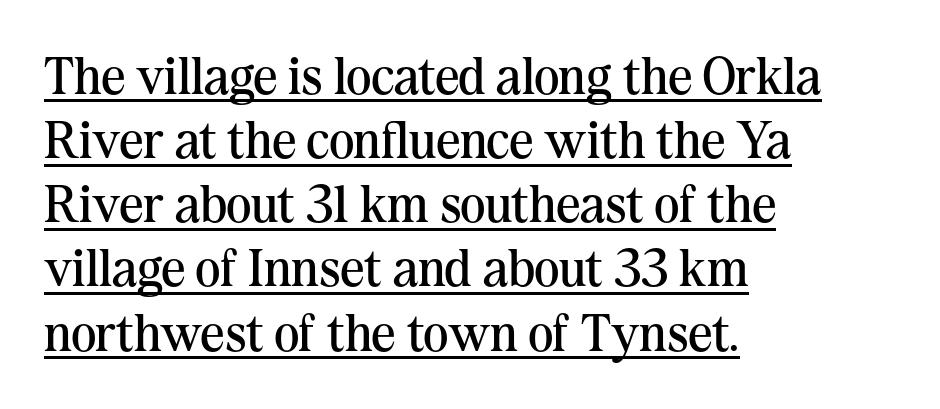
{"serif": "yes", "italic": "no", "bold": "no", "weight": "regular", "width": "normal", "stroke_contrast": "medium", "x_height": "medium", "monospaced": "no", "underline": "yes", "align": "left", "line_spacing_ratio": 1.21, "letter_spacing": "normal", "letter_spacing_em": 0.0, "glyph_px": 53}
